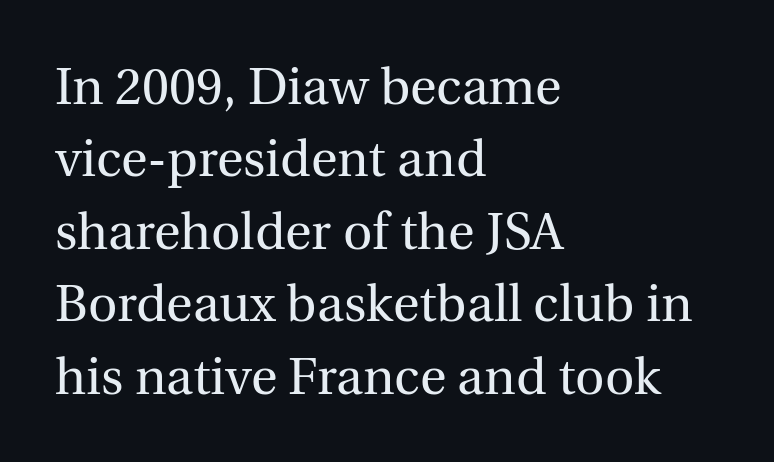
The image shows 51 px regular-weight serif type, upright; set left-aligned, normal line spacing (1.42x), normal letter spacing, not underlined; a medium x-height.
